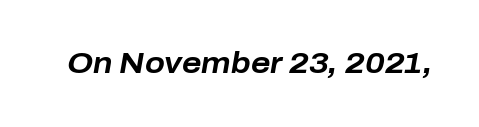
The image shows 29 px bold type, italic (leaning right); set normal letter spacing, not underlined; low stroke contrast and a medium x-height.
